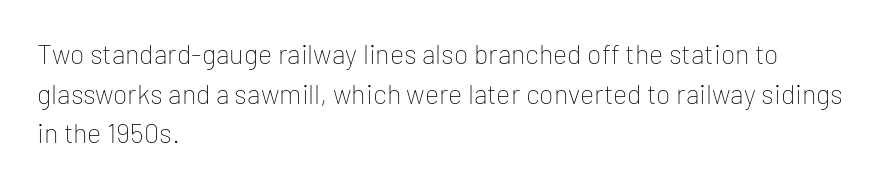
{"italic": "no", "bold": "no", "underline": "no", "align": "left", "line_spacing": "normal", "line_spacing_ratio": 1.47, "letter_spacing": "normal", "letter_spacing_em": 0.0, "glyph_px": 27}
